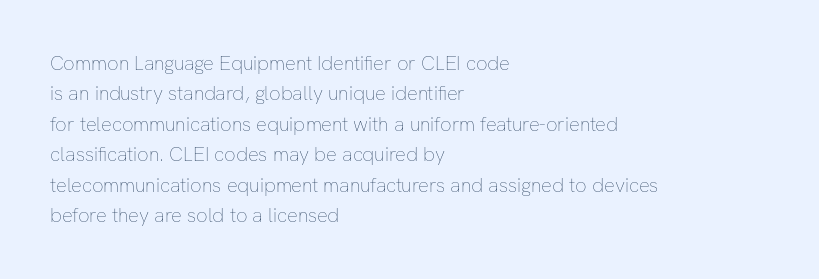
Q: Is the text bold? A: No.
Q: Is the text italic (slanted)? A: No, it is upright.
Q: Is the text underlined? A: No.
Q: How is the paragraph aligned? A: Left-aligned.
Q: Is the spacing between letters normal or unusually wide? A: Normal.
Q: Is the spacing between lines tight, normal or loose? A: Normal.
